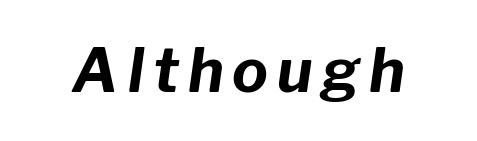
The image shows 60 px bold type, italic (leaning right); set not underlined; low stroke contrast and a medium x-height.
